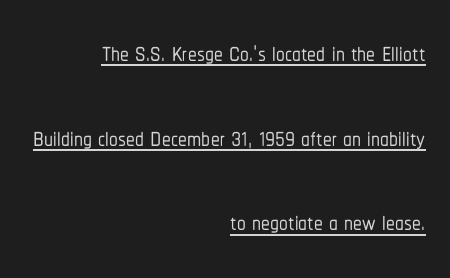
The image shows 35 px condensed sans-serif type, upright; set right-aligned, loose line spacing (2.42x), normal letter spacing, underlined; low stroke contrast and a medium x-height.
